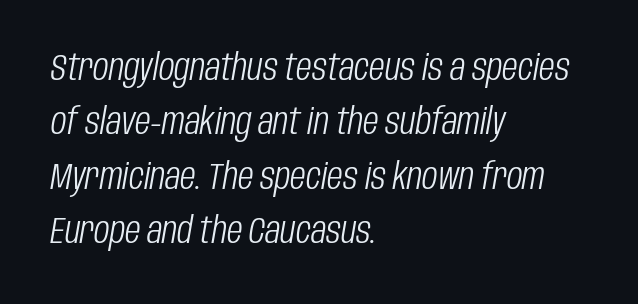
Q: Is the text bold? A: No.
Q: Is the text italic (slanted)? A: Yes, it leans right by about 10 degrees.
Q: Is the text underlined? A: No.
Q: How is the paragraph aligned? A: Left-aligned.
Q: Is the spacing between letters normal or unusually wide? A: Normal.
Q: Is the spacing between lines tight, normal or loose? A: Normal.
Q: Width (condensed, normal, or wide)? A: Condensed.
Q: Stroke contrast? A: Low.
Q: x-height? A: Large.
Q: Monospaced? A: No.
